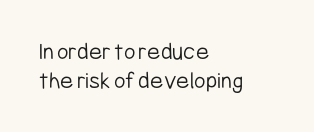
Q: Is the text bold? A: No.
Q: Is the text italic (slanted)? A: No, it is upright.
Q: Is the text underlined? A: No.
Q: How is the paragraph aligned? A: Left-aligned.
Q: Is the spacing between letters normal or unusually wide? A: Normal.
Q: Is the spacing between lines tight, normal or loose? A: Tight.
